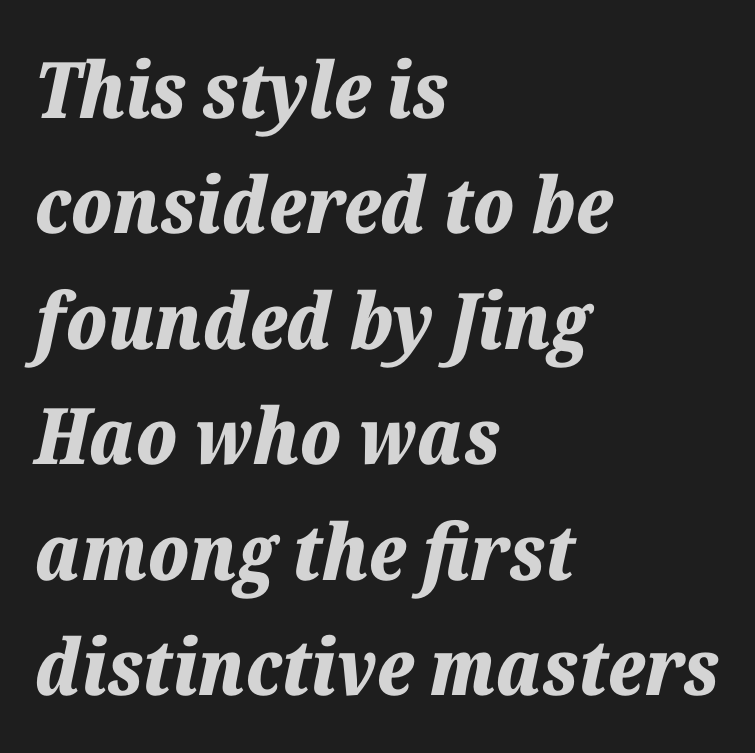
Q: Is the text bold? A: Yes.
Q: Is the text italic (slanted)? A: Yes, it leans right by about 12 degrees.
Q: Is the text underlined? A: No.
Q: How is the paragraph aligned? A: Left-aligned.
Q: Is the spacing between letters normal or unusually wide? A: Normal.
Q: Is the spacing between lines tight, normal or loose? A: Normal.
Q: Width (condensed, normal, or wide)? A: Normal.
Q: Stroke contrast? A: Low.
Q: x-height? A: Medium.
Q: Monospaced? A: No.
